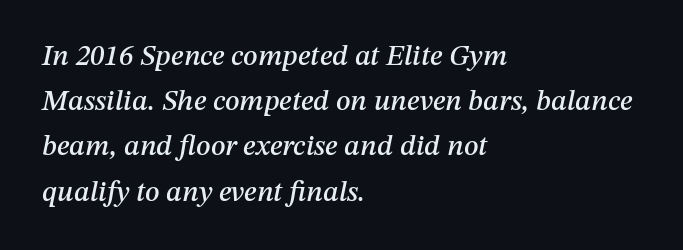
Q: Is the text italic (slanted)? A: Yes, it leans right by about 12 degrees.
Q: Is the text underlined? A: No.
Q: How is the paragraph aligned? A: Left-aligned.
Q: Is the spacing between letters normal or unusually wide? A: Normal.
Q: Is the spacing between lines tight, normal or loose? A: Normal.
Q: Width (condensed, normal, or wide)? A: Normal.
Q: Stroke contrast? A: Medium.
Q: x-height? A: Medium.
Q: Monospaced? A: No.
